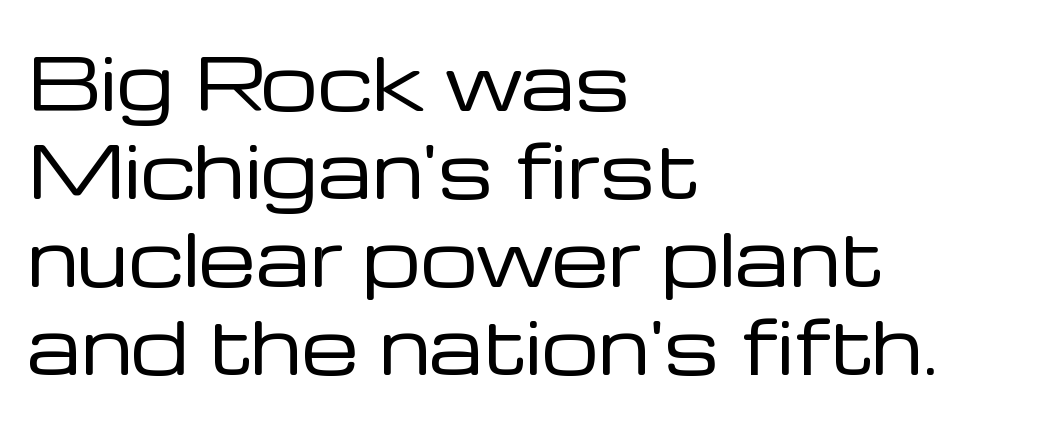
The space beneath each line is pristine and unruled. Nothing sits at the stroke ends, so this counts as sans-serif. Ascenders rise straight up at ninety degrees. This is not heavy type; no bold has been used.
